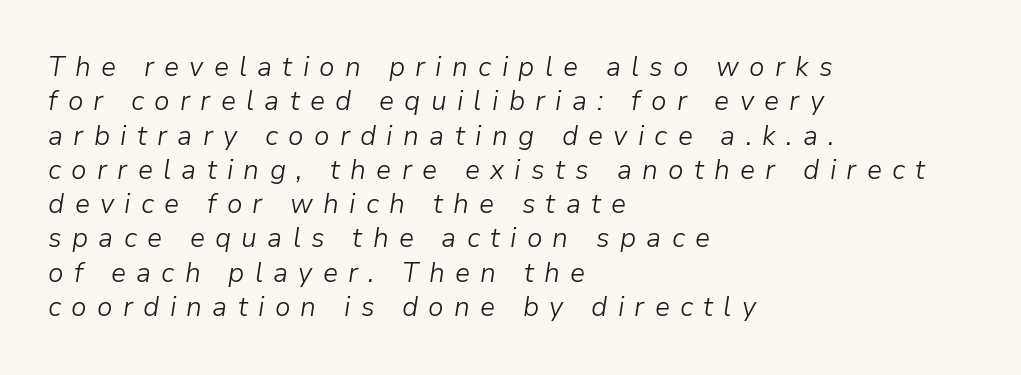
{"italic": "yes", "lean": "right", "slant_degrees": 9, "bold": "no", "underline": "no", "align": "left", "line_spacing": "normal", "line_spacing_ratio": 1.27, "letter_spacing": "wide", "letter_spacing_em": 0.38, "glyph_px": 27}
